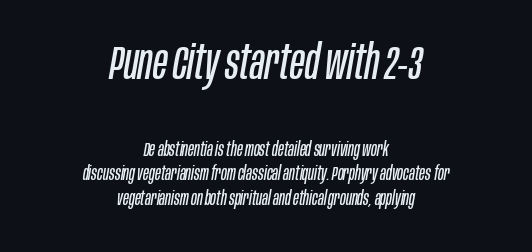
The image shows 47 px regular-weight, condensed type, italic (leaning right); set centered, normal line spacing (1.3x), normal letter spacing, not underlined; the first (top) block is 2.47x larger; low stroke contrast and a large x-height.
